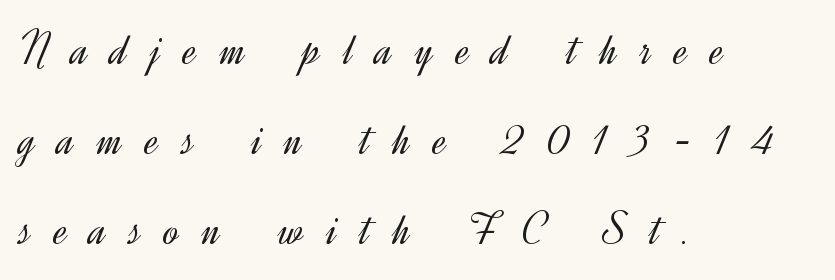
{"serif": "no", "bold": "no", "weight": "light", "width": "normal", "x_height": "small", "monospaced": "no", "underline": "no", "align": "left", "line_spacing": "loose", "line_spacing_ratio": 1.91, "letter_spacing": "wide", "letter_spacing_em": 0.49, "glyph_px": 47}
